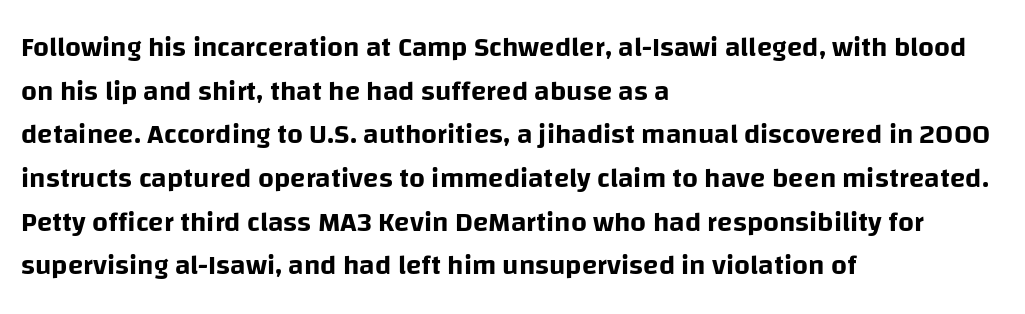
What stands out about the letter spacing? Nothing — it is the standard amount. Quick note: not italic, upright. Examine the stroke ends and you'll find no serifs. Proportional: the letters do not fall into vertical columns. Compared with a centered layout, this one pins lines to the left instead.
